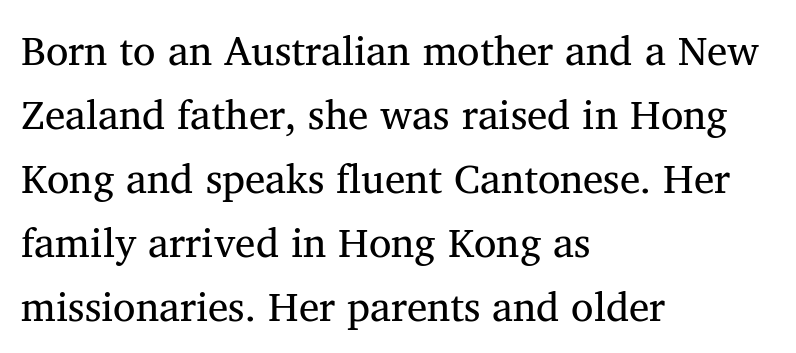
The lines sit at an ordinary, default distance from one another. The glyphs are unaccompanied by any horizontal stroke below them. The weight would be labelled regular, book, light, or lighter still. Do the characters align in a grid? No, the font is proportional. The type sits square on the baseline with zero lean. The rendering shows small feet on the letterforms — a serif design.
